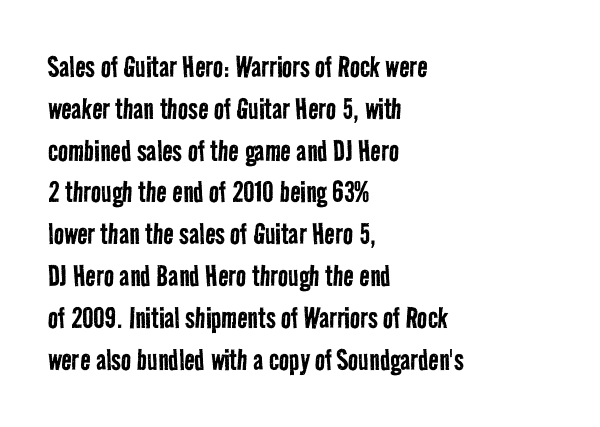
The face used here is a sans, in the tradition of grotesques and geometrics. The lines are quadded left. Unbolded letterforms with no extra heft. The gaps between neighbouring characters are ordinary and unremarkable. Honestly, there is no underline to notice here at all. You could not count columns in this text — the font is proportionally spaced.
